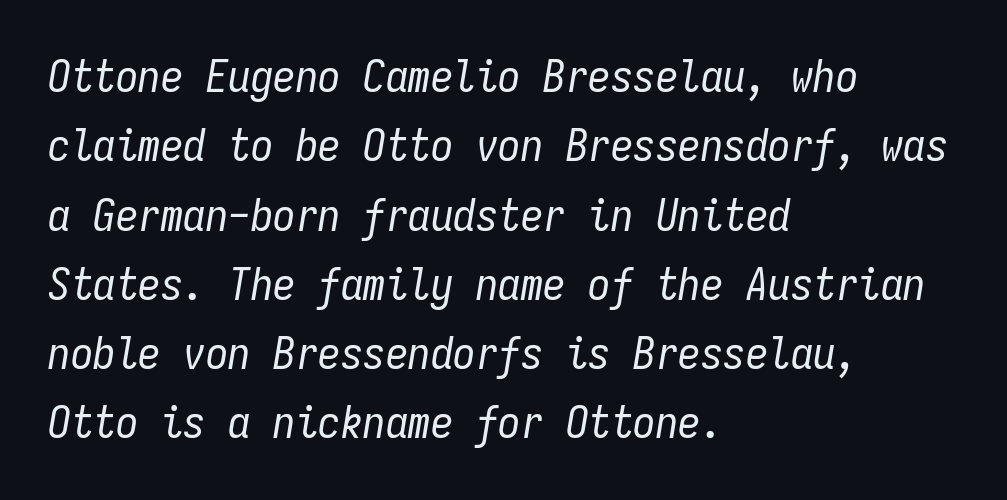
Q: Is the text bold? A: No.
Q: Is the text italic (slanted)? A: Yes, it leans right by about 9 degrees.
Q: Is the text underlined? A: No.
Q: How is the paragraph aligned? A: Left-aligned.
Q: Is the spacing between letters normal or unusually wide? A: Normal.
Q: Is the spacing between lines tight, normal or loose? A: Normal.
Q: Width (condensed, normal, or wide)? A: Condensed.
Q: Stroke contrast? A: Low.
Q: x-height? A: Medium.
Q: Monospaced? A: Yes.
